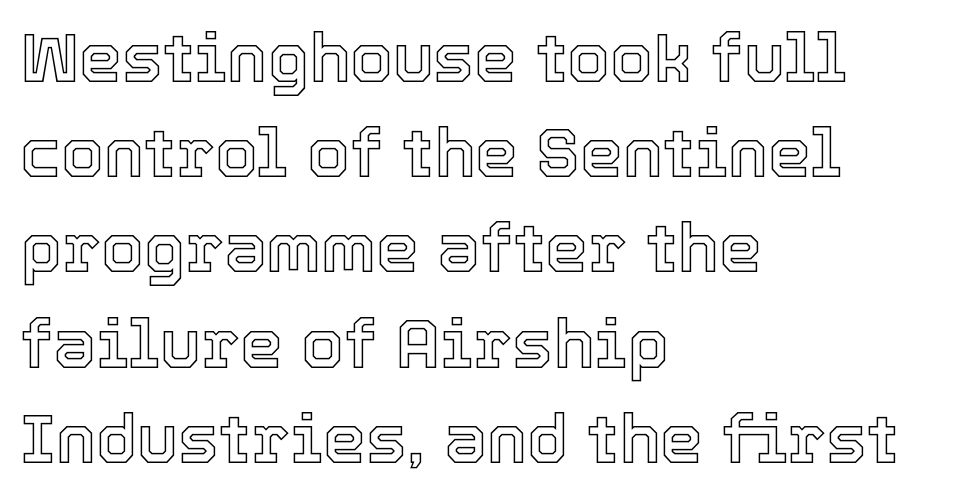
Default kerning and tracking; the words read as compact shapes. Any mark beneath the type? The region is blank. This sample keeps an unexceptional amount of space between lines. Notice how the stems are strictly vertical — no italics here. The text block is weighted toward the left margin, trailing off unevenly rightward. The face used here is proportionally spaced, like ordinary book or web type.
